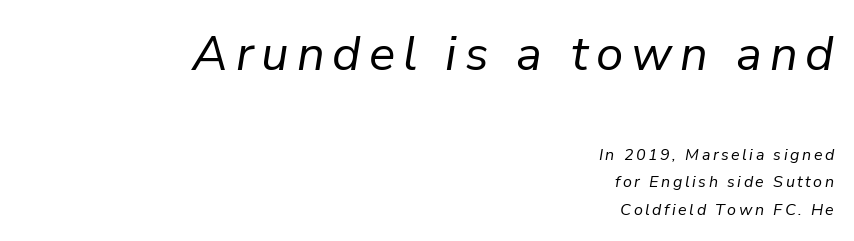
Compared with a typical body face, this is equally light or lighter still. Proportional: the letters do not fall into vertical columns. Looking at the ascenders, they clearly lean. The words here are not underlined.
